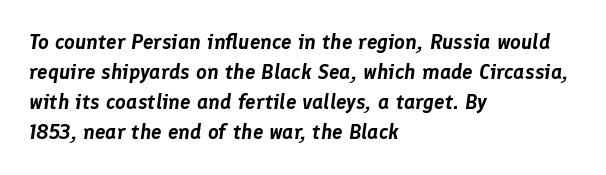
The image shows 21 px text type, italic (leaning right); set left-aligned, normal line spacing (1.43x), normal letter spacing, not underlined.
